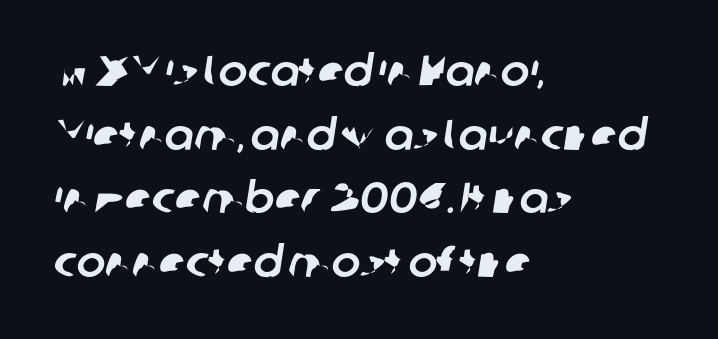
The image shows 43 px sans-serif type; set left-aligned, normal line spacing (1.48x), normal letter spacing, not underlined; low stroke contrast and a medium x-height.
